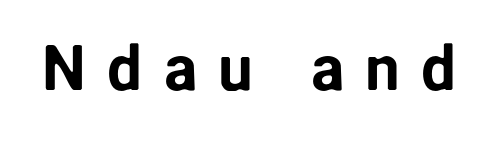
The image shows 63 px sans-serif type, upright; set unusually wide letter spacing (+0.33 em), not underlined; low stroke contrast and a medium x-height.
